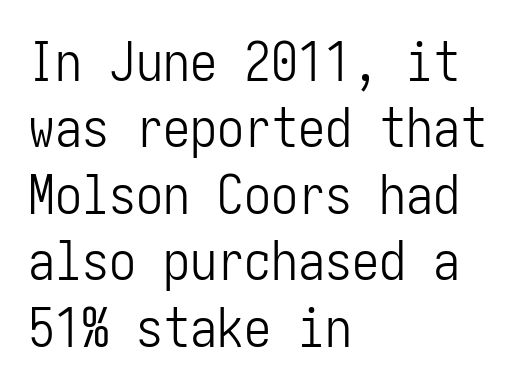
Q: Is the text bold? A: No.
Q: Is the text italic (slanted)? A: No, it is upright.
Q: Is the typeface a serif or a sans-serif typeface? A: Sans-serif.
Q: Is the text underlined? A: No.
Q: How is the paragraph aligned? A: Left-aligned.
Q: Is the spacing between letters normal or unusually wide? A: Normal.
Q: Width (condensed, normal, or wide)? A: Condensed.
Q: Stroke contrast? A: Low.
Q: x-height? A: Medium.
